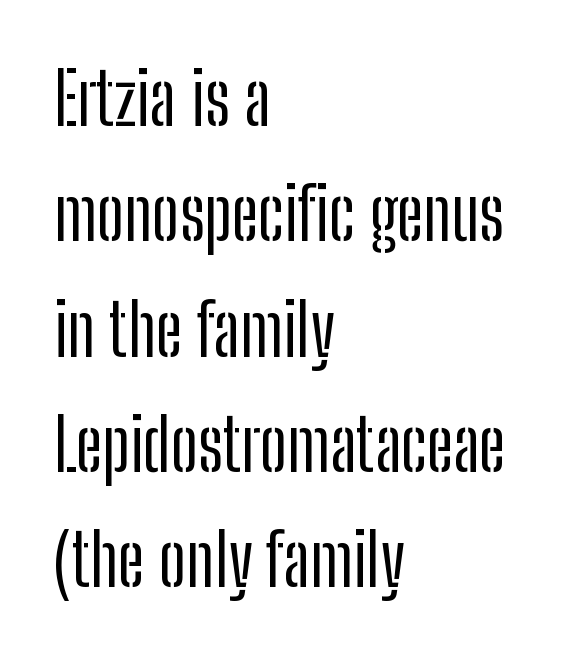
Q: Is the text italic (slanted)? A: No, it is upright.
Q: Is the typeface a serif or a sans-serif typeface? A: Sans-serif.
Q: Is the text underlined? A: No.
Q: How is the paragraph aligned? A: Left-aligned.
Q: Is the spacing between letters normal or unusually wide? A: Normal.
Q: Is the spacing between lines tight, normal or loose? A: Normal.
Q: Width (condensed, normal, or wide)? A: Condensed.
Q: Stroke contrast? A: Low.
Q: x-height? A: Medium.
Q: Monospaced? A: No.
